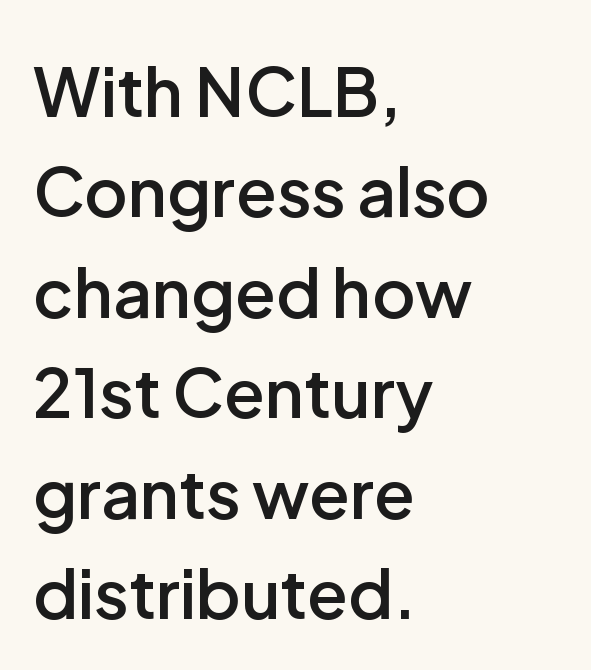
The image shows 67 px semibold sans-serif type, upright; set left-aligned, normal line spacing (1.5x), normal letter spacing, not underlined; low stroke contrast and a medium x-height.
